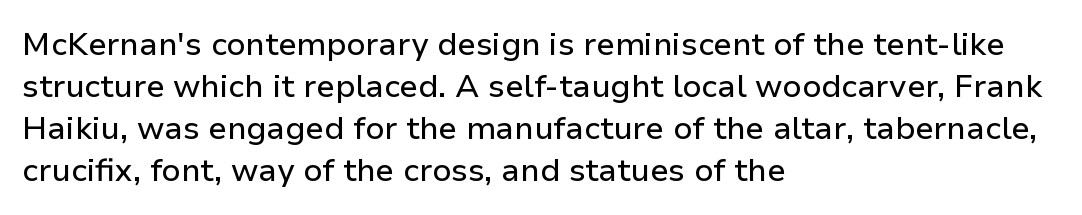
Q: Is the text italic (slanted)? A: No, it is upright.
Q: Is the typeface a serif or a sans-serif typeface? A: Sans-serif.
Q: Is the text underlined? A: No.
Q: How is the paragraph aligned? A: Left-aligned.
Q: Is the spacing between letters normal or unusually wide? A: Normal.
Q: Is the spacing between lines tight, normal or loose? A: Normal.
Q: Width (condensed, normal, or wide)? A: Normal.
Q: Stroke contrast? A: Low.
Q: x-height? A: Medium.
Q: Monospaced? A: No.
